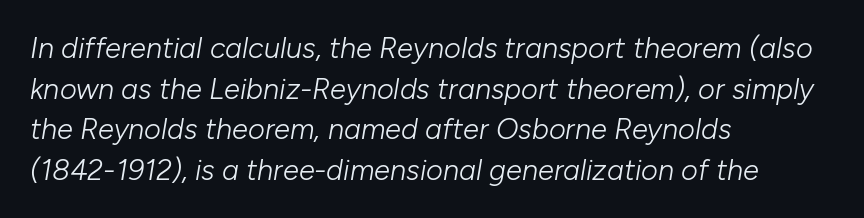
Is this a fixed-width face? No — the glyphs have proportional, varying widths. Stem width sits at or under what a default text font uses. Designer's note — italics engaged. Lines of text with bare space underneath. Successive baselines arrive at the customary interval. What stands out about the letter spacing? Nothing — it is the standard amount.
